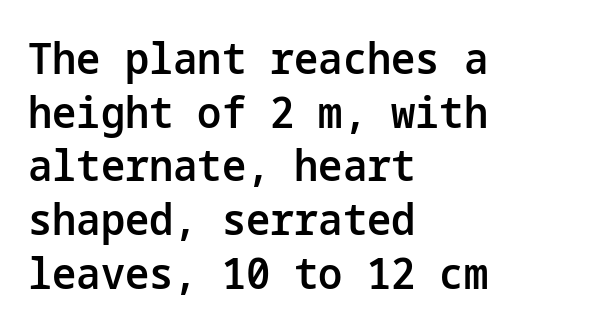
The rendering anchors every line to the left-hand side. Nobody touched the tracking dial on this one. Line spacing here is normal. Unlike a traditional serif, this face leaves its strokes unadorned. Rendered with straight, roman letterforms. Letters rest on an invisible, unmarked baseline.
